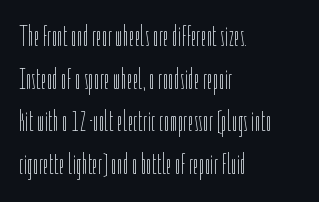
The image shows 29 px thin, condensed type, upright; set left-aligned, normal line spacing (1.47x), normal letter spacing, not underlined; low stroke contrast and a medium x-height.
